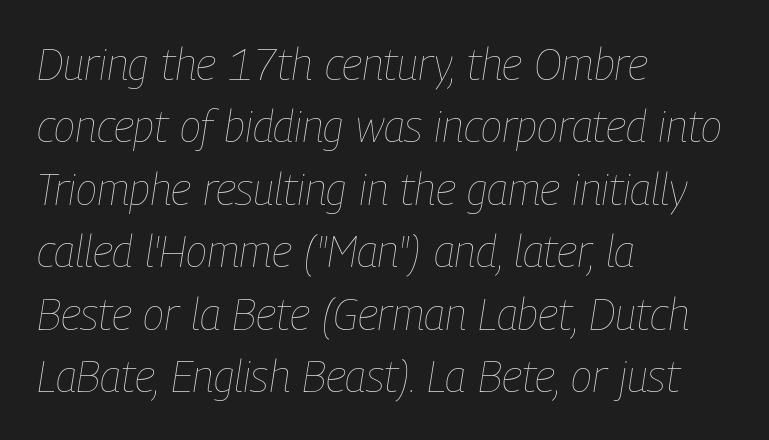
Q: Is the text bold? A: No.
Q: Is the text italic (slanted)? A: Yes, it leans right by about 9 degrees.
Q: Is the text underlined? A: No.
Q: How is the paragraph aligned? A: Left-aligned.
Q: Is the spacing between letters normal or unusually wide? A: Normal.
Q: Is the spacing between lines tight, normal or loose? A: Normal.
Q: Width (condensed, normal, or wide)? A: Condensed.
Q: Stroke contrast? A: Low.
Q: x-height? A: Medium.
Q: Monospaced? A: No.
